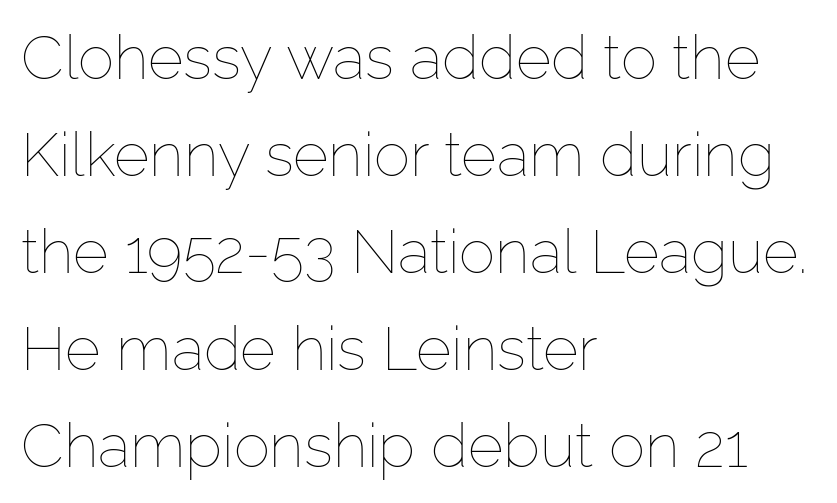
Descender tails drop into unmarked territory. The passage shown stacks its lines at a standard gap. This sample has the flowing, uneven cadence of proportional lettering. The passage shown is not bold in any degree. The passage is arranged the way most books set body copy — flush left.
